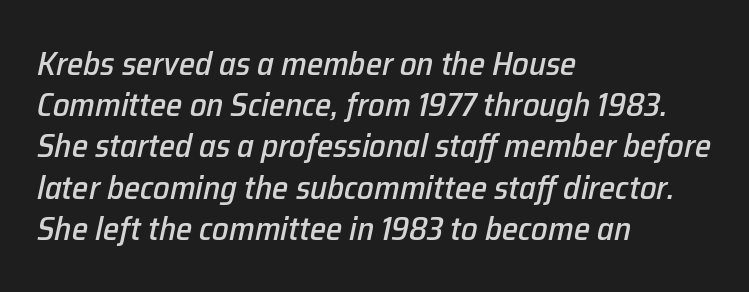
{"italic": "yes", "lean": "right", "slant_degrees": 12, "width": "normal", "stroke_contrast": "low", "x_height": "medium", "monospaced": "no", "underline": "no", "align": "left", "line_spacing": "normal", "line_spacing_ratio": 1.25, "letter_spacing": "normal", "letter_spacing_em": 0.0, "glyph_px": 33}
